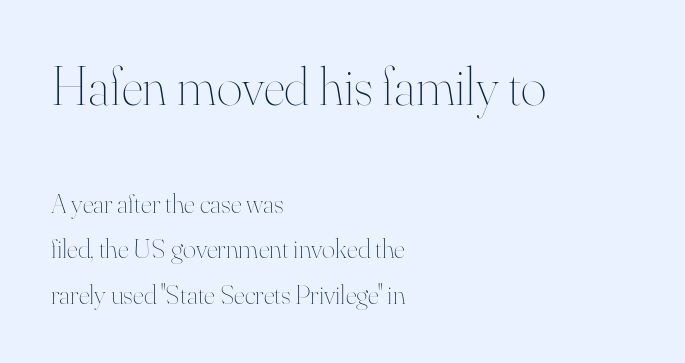
{"italic": "no", "bold": "no", "weight": "thin", "width": "normal", "stroke_contrast": "high", "x_height": "small", "monospaced": "no", "underline": "no", "align": "left", "line_spacing": "normal", "line_spacing_ratio": 1.63, "letter_spacing": "normal", "letter_spacing_em": 0.0, "larger_block": "first", "size_ratio": 1.96, "glyph_px": 55}
